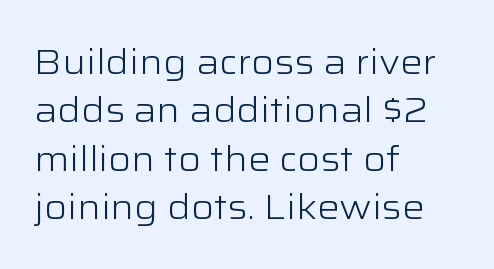
Honestly, the row spacing looks completely unremarkable. In terms of letterspacing, this is plain default setting. Heft: none added — not bold. The letters advance in unequal steps, a hallmark of proportional type. Rule under the text: the space is simply empty. Every row of glyphs begins at an identical x-position on the left.
